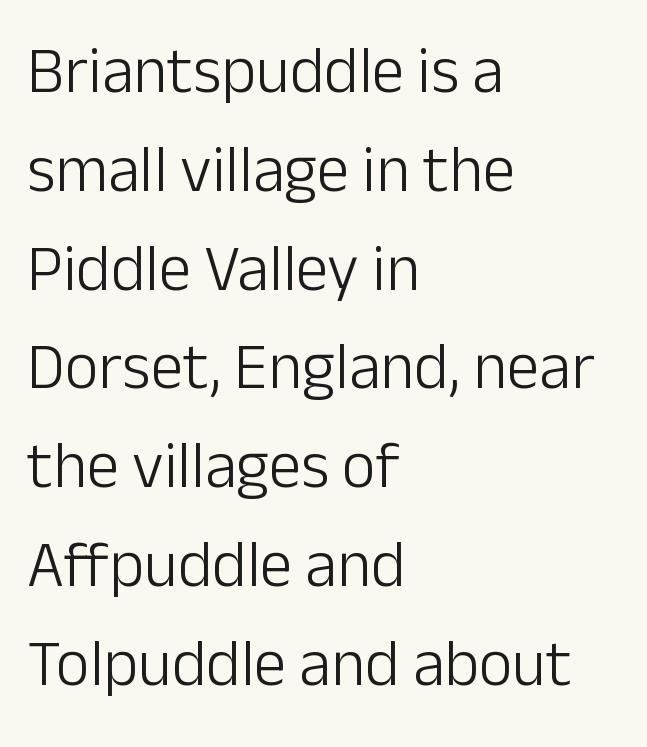
The image shows 65 px light sans-serif type, upright; set left-aligned, normal line spacing (1.52x), normal letter spacing, not underlined; low stroke contrast and a medium x-height.
